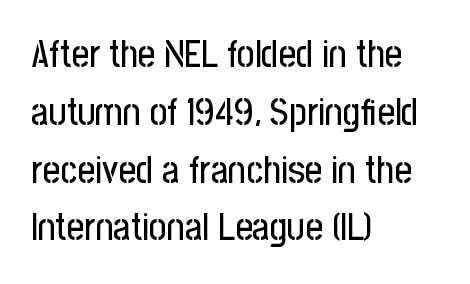
The space directly below the letters is spotless. Quick note: interline space is typical. Caption: standard tracking, unaltered. One-word summary of the alignment: left.
